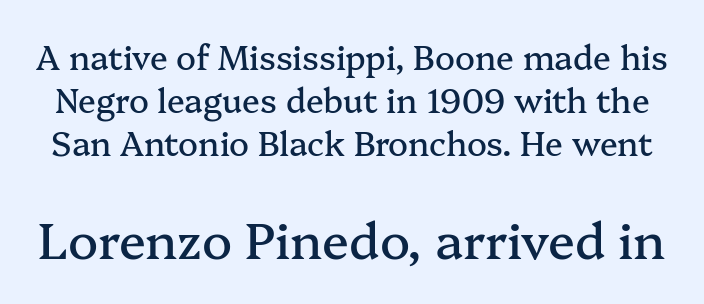
Q: Is the text italic (slanted)? A: No, it is upright.
Q: Is the typeface a serif or a sans-serif typeface? A: Serif.
Q: Is the text underlined? A: No.
Q: Is the spacing between letters normal or unusually wide? A: Normal.
Q: Is the spacing between lines tight, normal or loose? A: Normal.
Q: Which block of text is set in a larger size, the first (top) or the second (bottom)? A: The second (bottom) one.
Q: Width (condensed, normal, or wide)? A: Normal.
Q: Stroke contrast? A: Medium.
Q: x-height? A: Medium.
Q: Monospaced? A: No.
